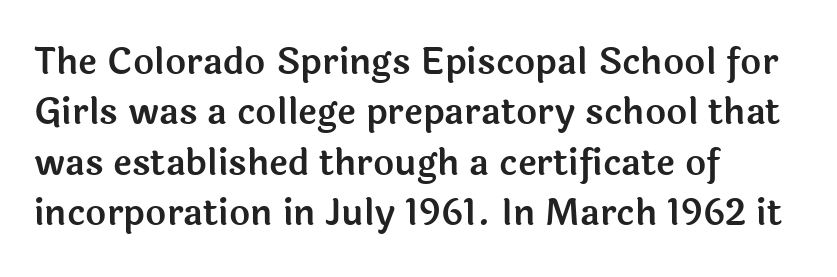
{"serif": "no", "italic": "no", "width": "normal", "x_height": "medium", "monospaced": "no", "underline": "no", "align": "left", "line_spacing": "normal", "line_spacing_ratio": 1.4, "letter_spacing": "normal", "letter_spacing_em": 0.0, "glyph_px": 36}
